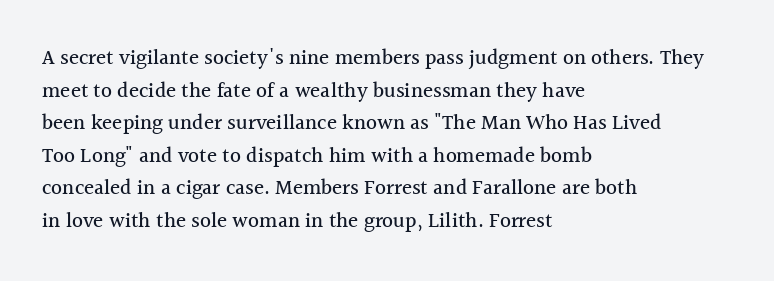
The line-height multiplier appears to be the usual default. Posture: straight, roman, zero tilt. This sample uses plain, unmodified letter spacing. No word sits above an underline.
